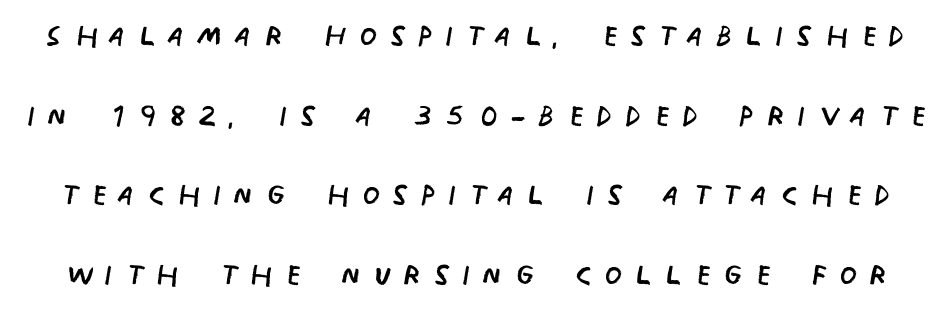
The image shows 40 px regular-weight, condensed sans-serif type; set loose line spacing (1.99x), unusually wide letter spacing (+0.31 em), not underlined; low stroke contrast and a large x-height.
